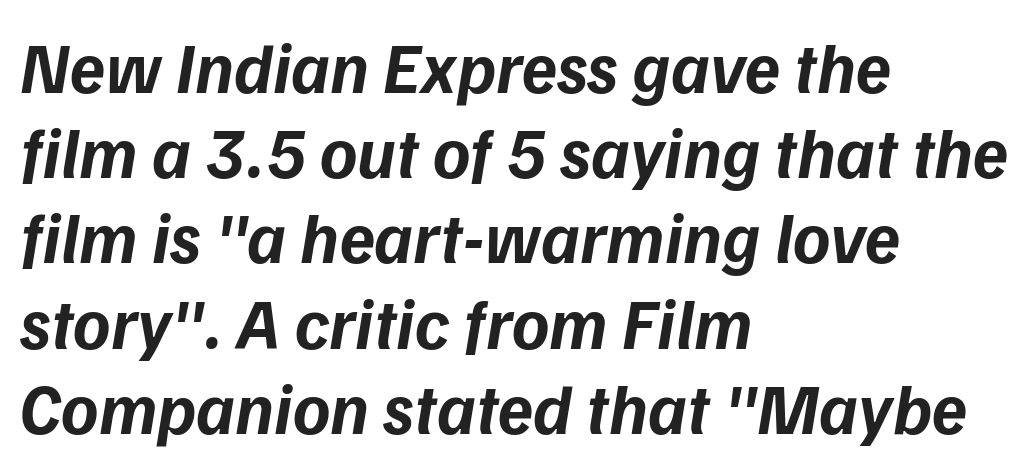
Serifs: no, the terminals of the letterforms are clean. Anything drawn beneath the words? Only blank space. All the whitespace from short lines collects on the right. The face used here is proportionally spaced, like ordinary book or web type. Here the glyphs are tracked normally, forming tight word shapes.
